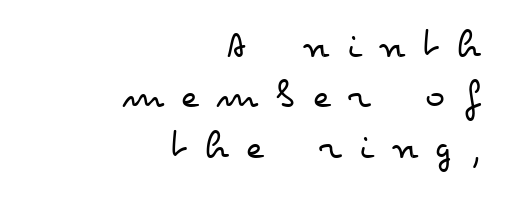
Q: Is the text bold? A: No.
Q: Is the text italic (slanted)? A: No, it is upright.
Q: Is the text underlined? A: No.
Q: How is the paragraph aligned? A: Right-aligned.
Q: Is the spacing between letters normal or unusually wide? A: Unusually wide.
Q: Width (condensed, normal, or wide)? A: Wide.
Q: Stroke contrast? A: Low.
Q: x-height? A: Small.
Q: Monospaced? A: No.
